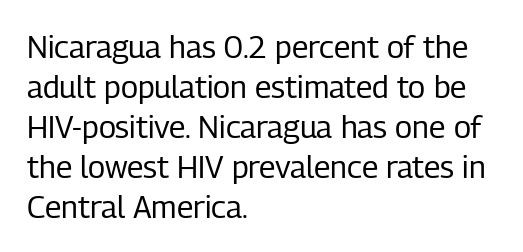
{"serif": "no", "italic": "no", "bold": "no", "weight": "regular", "width": "condensed", "stroke_contrast": "low", "x_height": "medium", "monospaced": "no", "underline": "no", "align": "left", "line_spacing": "normal", "line_spacing_ratio": 1.29, "letter_spacing": "normal", "letter_spacing_em": 0.0, "glyph_px": 31}
